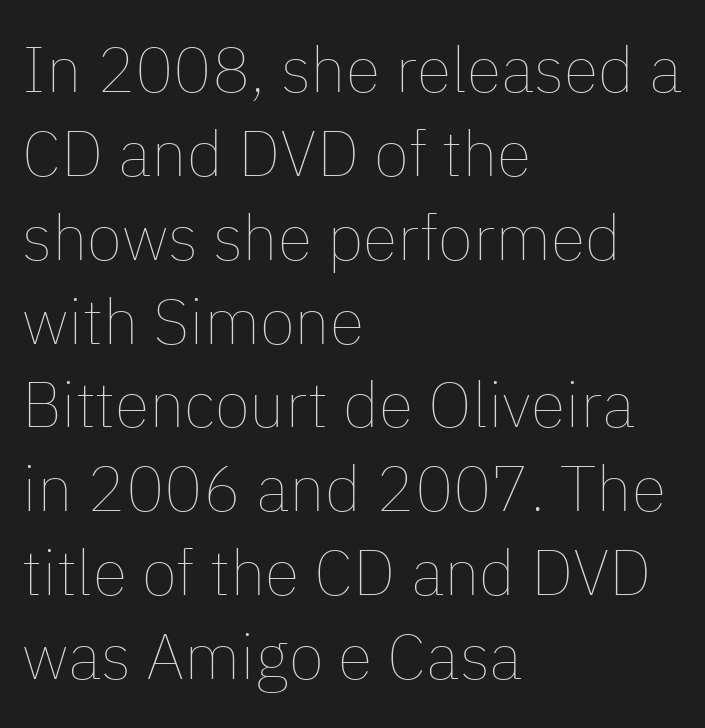
Q: Is the text bold? A: No.
Q: Is the text italic (slanted)? A: No, it is upright.
Q: Is the text underlined? A: No.
Q: How is the paragraph aligned? A: Left-aligned.
Q: Is the spacing between letters normal or unusually wide? A: Normal.
Q: Is the spacing between lines tight, normal or loose? A: Normal.
Q: Width (condensed, normal, or wide)? A: Normal.
Q: Stroke contrast? A: Low.
Q: x-height? A: Medium.
Q: Monospaced? A: No.
